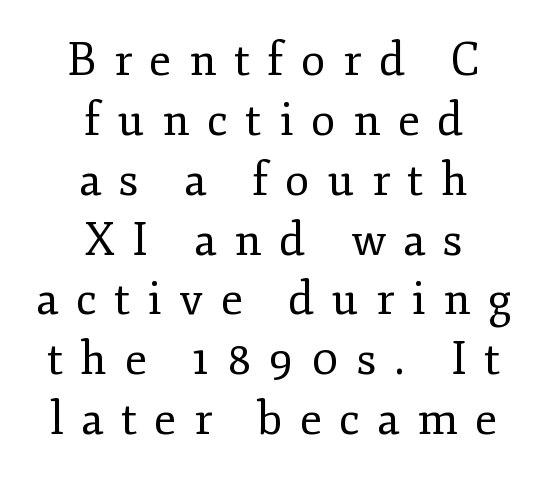
{"serif": "yes", "italic": "no", "bold": "no", "weight": "regular", "width": "normal", "stroke_contrast": "low", "x_height": "small", "monospaced": "no", "underline": "no", "align": "center", "line_spacing": "normal", "line_spacing_ratio": 1.33, "letter_spacing": "wide", "letter_spacing_em": 0.39, "glyph_px": 45}
